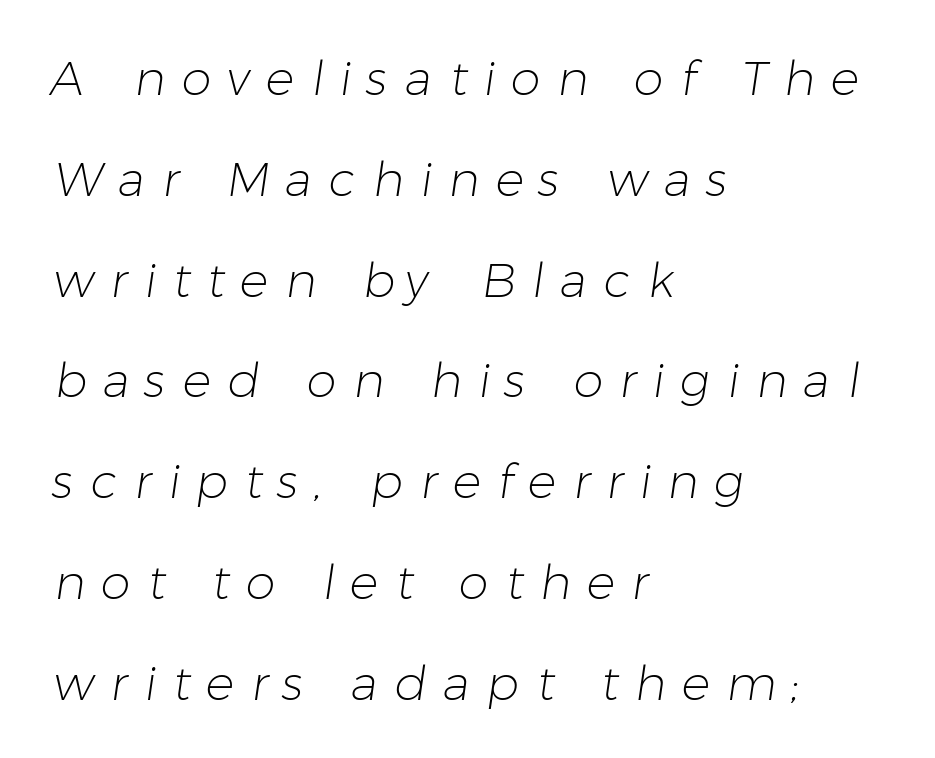
{"serif": "no", "bold": "no", "weight": "light", "width": "normal", "stroke_contrast": "low", "x_height": "medium", "monospaced": "no", "underline": "no", "align": "left", "line_spacing": "loose", "line_spacing_ratio": 2.1, "letter_spacing": "wide", "letter_spacing_em": 0.34, "glyph_px": 48}
